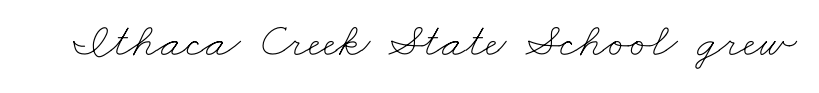
Q: Is the text bold? A: No.
Q: Is the text underlined? A: No.
Q: Is the spacing between letters normal or unusually wide? A: Normal.
Q: Width (condensed, normal, or wide)? A: Wide.
Q: Stroke contrast? A: Low.
Q: x-height? A: Small.
Q: Monospaced? A: No.
